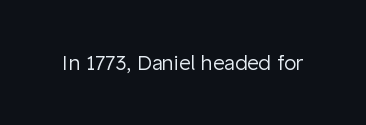
{"italic": "no", "bold": "no", "underline": "no", "letter_spacing": "normal", "letter_spacing_em": 0.0, "glyph_px": 20}
